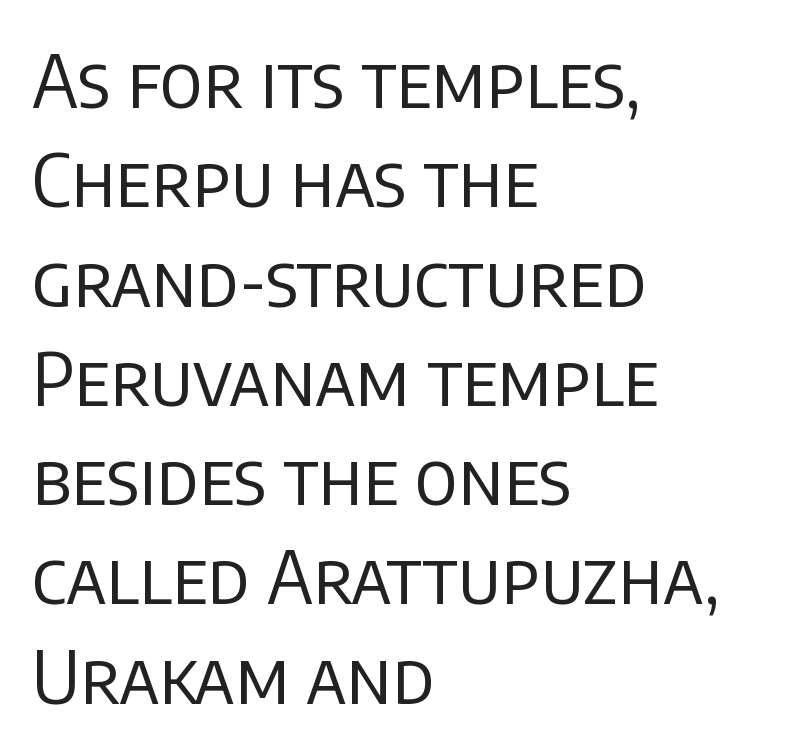
{"serif": "no", "italic": "no", "bold": "no", "weight": "regular", "width": "normal", "stroke_contrast": "low", "x_height": "large", "monospaced": "no", "underline": "no", "align": "left", "line_spacing": "normal", "line_spacing_ratio": 1.36, "letter_spacing": "normal", "letter_spacing_em": 0.0, "glyph_px": 73}
